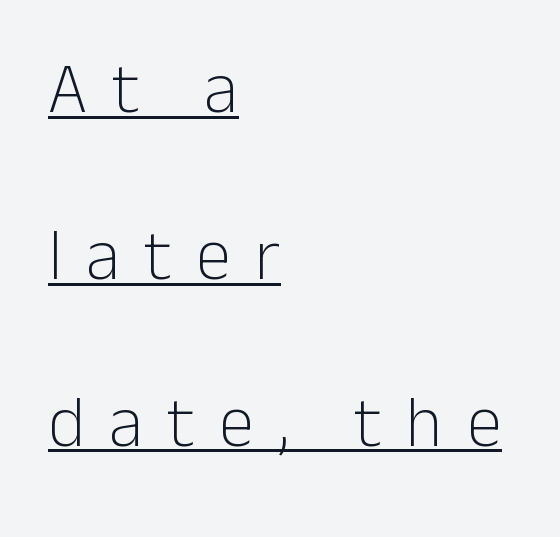
Is this a sans? Yes — the strokes have no serifs. The block of text is sparse from top to bottom, with ample space between rows. This reads as an unemphasized weight, regular at the heaviest. This is roman type, the default non-slanted kind. Note the varied advance widths — an 'i' is clearly narrower than an 'm'. Like a heading marked for emphasis, these lines bear an underscore.
